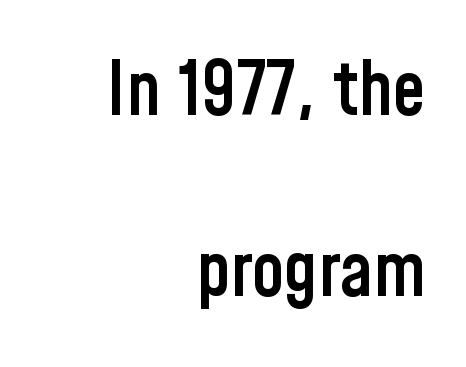
These lines stack with their right ends in a neat column. In terms of letterform style, serifs are entirely absent. Plain, unruled lines of type. Weight: semibold (demi).
